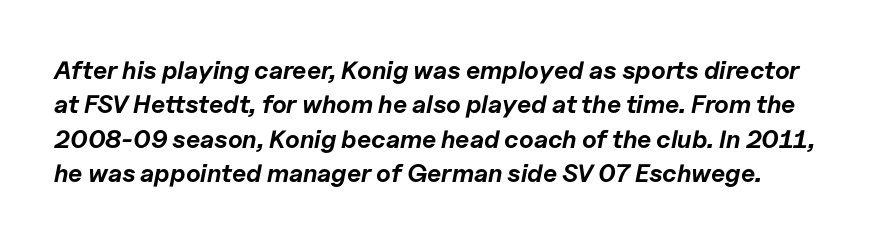
These lines carry a lot of weight — the face is fully bold. Rule under the text: the space is simply empty. Interline gaps are of average width in this sample. How are the letters spaced? Ordinarily, with no added tracking.
